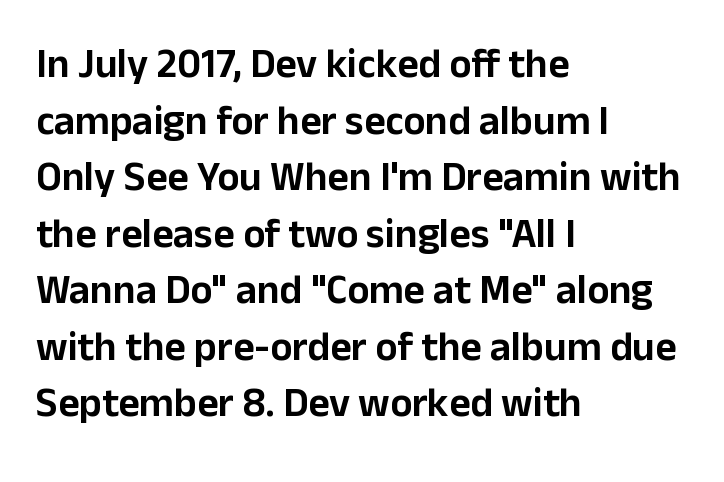
{"serif": "no", "italic": "no", "width": "normal", "stroke_contrast": "low", "x_height": "medium", "monospaced": "no", "underline": "no", "align": "left", "line_spacing": "normal", "line_spacing_ratio": 1.38, "letter_spacing": "normal", "letter_spacing_em": 0.0, "glyph_px": 41}
